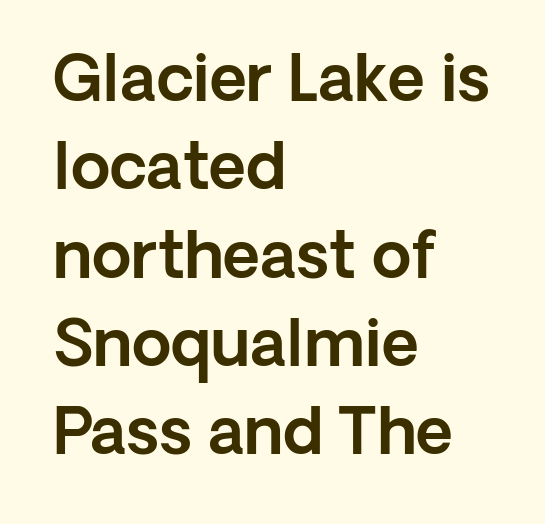
{"serif": "no", "italic": "no", "width": "normal", "x_height": "medium", "monospaced": "no", "underline": "no", "align": "left", "line_spacing": "normal", "line_spacing_ratio": 1.38, "letter_spacing": "normal", "letter_spacing_em": 0.0, "glyph_px": 64}
